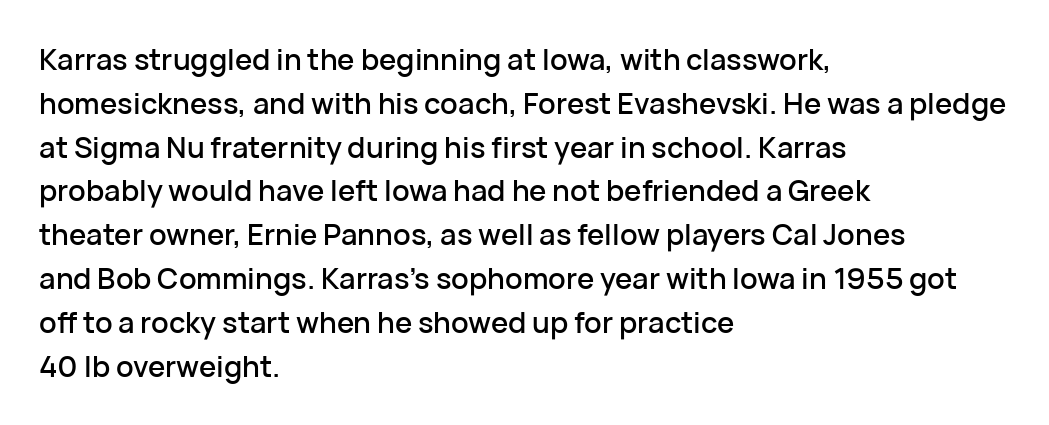
{"serif": "no", "italic": "no", "width": "normal", "stroke_contrast": "low", "x_height": "medium", "monospaced": "no", "underline": "no", "align": "left", "line_spacing": "normal", "line_spacing_ratio": 1.51, "letter_spacing": "normal", "letter_spacing_em": 0.0, "glyph_px": 29}
